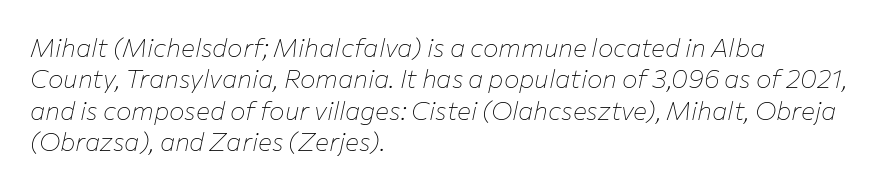
{"italic": "yes", "lean": "right", "slant_degrees": 12, "bold": "no", "underline": "no", "align": "left", "line_spacing_ratio": 1.21, "letter_spacing": "normal", "letter_spacing_em": 0.0, "glyph_px": 26}
